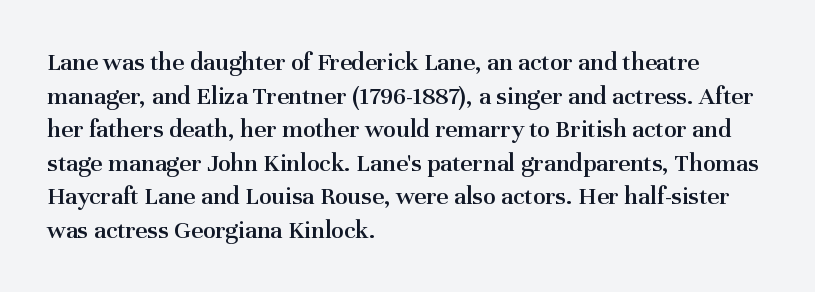
Q: Is the text bold? A: Semi-bold.
Q: Is the text italic (slanted)? A: No, it is upright.
Q: Is the text underlined? A: No.
Q: How is the paragraph aligned? A: Left-aligned.
Q: Is the spacing between letters normal or unusually wide? A: Normal.
Q: Is the spacing between lines tight, normal or loose? A: Normal.
